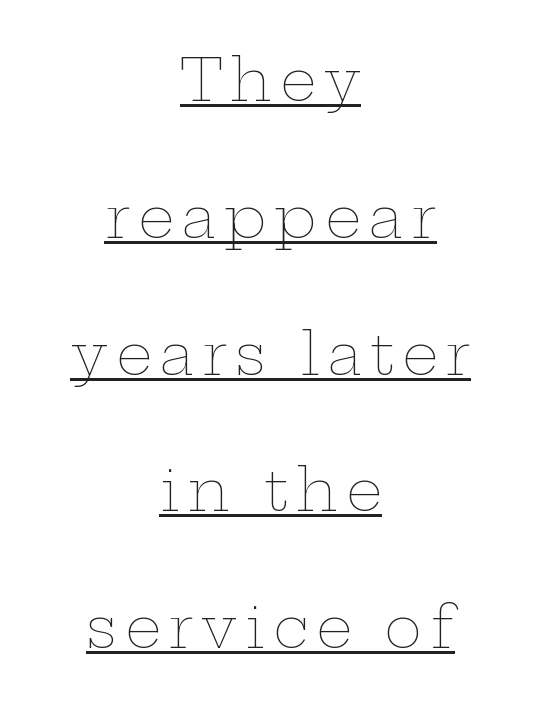
Q: Is the text bold? A: No.
Q: Is the text italic (slanted)? A: No, it is upright.
Q: Is the text underlined? A: Yes.
Q: How is the paragraph aligned? A: Centered.
Q: Is the spacing between lines tight, normal or loose? A: Loose.
Q: Width (condensed, normal, or wide)? A: Wide.
Q: Stroke contrast? A: Low.
Q: x-height? A: Medium.
Q: Monospaced? A: No.
